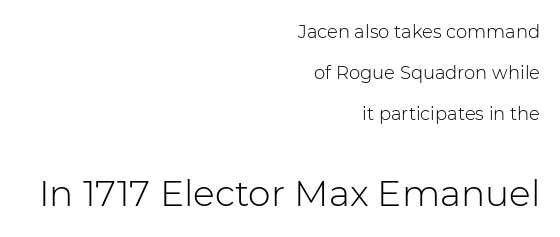
The image shows 36 px light sans-serif type, upright; set right-aligned, loose line spacing (2.27x), normal letter spacing, not underlined; the second (bottom) block is 2.0x larger; low stroke contrast and a medium x-height.
